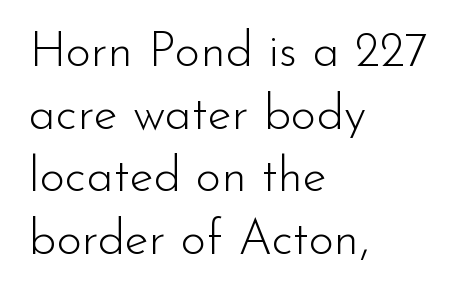
Regarding leading, the lines here are spaced in the standard way. Underline: absent. Are there feet on the stems? There aren't — it's a sans. No chunkiness to these letters — they're not bold. Line beginnings align vertically; line endings do not. Each letter keeps its own natural width here, so spacing adapts to shape.
